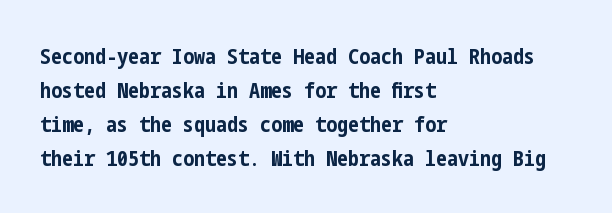
The lettering holds an erect, upright posture throughout. No word sits above an underline. Thick stems and heavy bowls — unmistakably bold. How are the letters spaced? Ordinarily, with no added tracking. Line beginnings align vertically; line endings do not.
